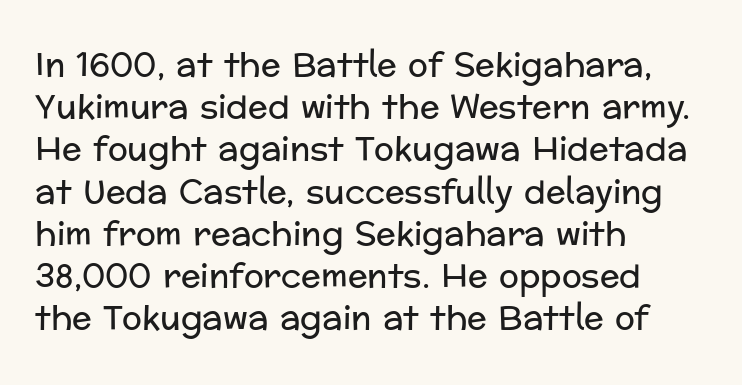
Descender tails drop into unmarked territory. You can tell from the bare stems that sans-serif type was used. Note the varied advance widths — an 'i' is clearly narrower than an 'm'. The letters look calm and open, with moderate or lighter stems. Quick note: not italic, upright. The letters sit at their default tracking, neither squeezed nor spread.
